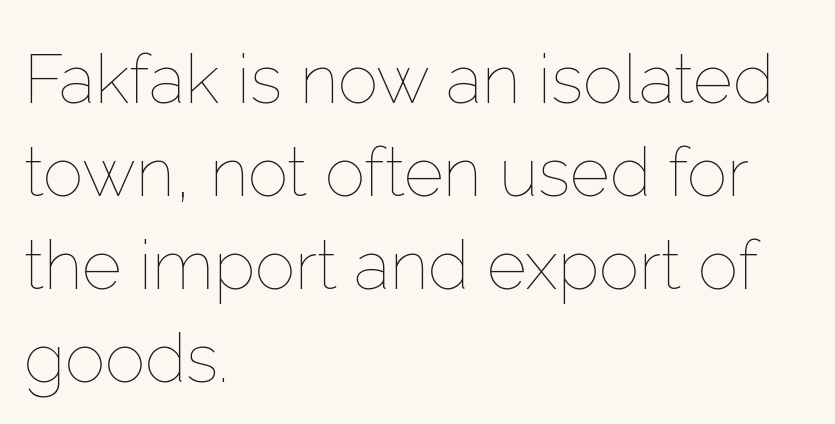
The image shows 68 px thin type, upright; set left-aligned, normal line spacing (1.37x), normal letter spacing, not underlined; low stroke contrast and a medium x-height.
